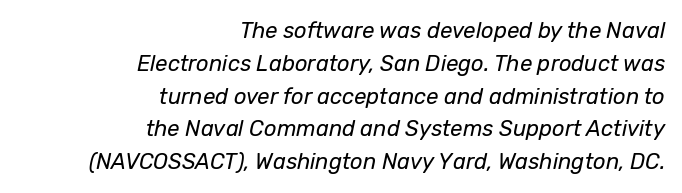
Q: Is the text bold? A: No.
Q: Is the text italic (slanted)? A: Yes, it leans right by about 12 degrees.
Q: Is the text underlined? A: No.
Q: How is the paragraph aligned? A: Right-aligned.
Q: Is the spacing between letters normal or unusually wide? A: Normal.
Q: Is the spacing between lines tight, normal or loose? A: Normal.
